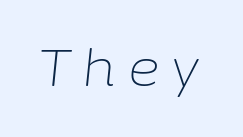
Emphasis-style slanted type is in use. Spacing verdict: proportional, widths tailored to each character. Type without underlining. Short note: letters widely spaced.
